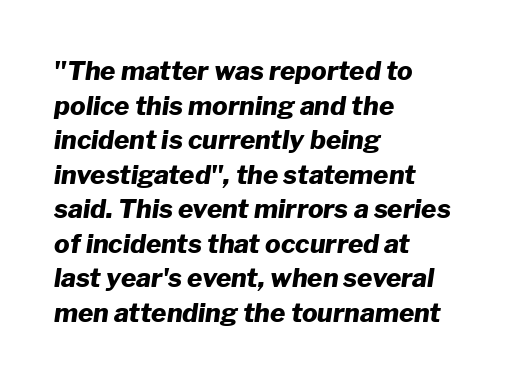
Q: Is the text bold? A: Yes.
Q: Is the text italic (slanted)? A: Yes, it leans right by about 8 degrees.
Q: Is the text underlined? A: No.
Q: How is the paragraph aligned? A: Left-aligned.
Q: Is the spacing between letters normal or unusually wide? A: Normal.
Q: Is the spacing between lines tight, normal or loose? A: Normal.
